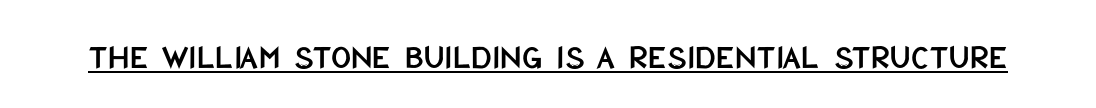
Q: Is the text italic (slanted)? A: No, it is upright.
Q: Is the typeface a serif or a sans-serif typeface? A: Sans-serif.
Q: Is the text underlined? A: Yes.
Q: Is the spacing between letters normal or unusually wide? A: Normal.
Q: Width (condensed, normal, or wide)? A: Condensed.
Q: Stroke contrast? A: Low.
Q: x-height? A: Large.
Q: Monospaced? A: No.
